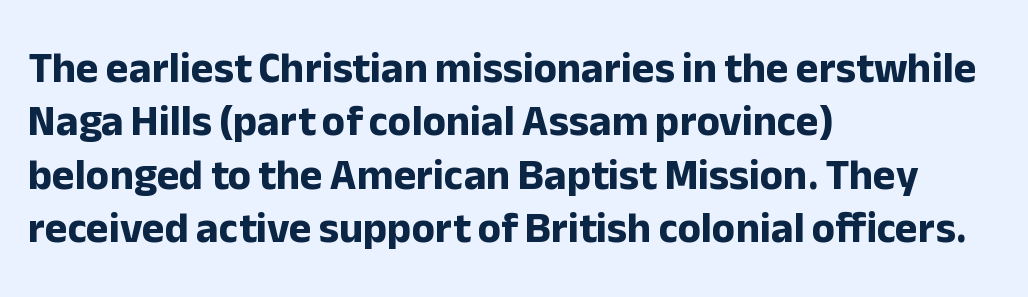
Q: Is the text bold? A: Yes.
Q: Is the text italic (slanted)? A: No, it is upright.
Q: Is the typeface a serif or a sans-serif typeface? A: Sans-serif.
Q: Is the text underlined? A: No.
Q: How is the paragraph aligned? A: Left-aligned.
Q: Is the spacing between letters normal or unusually wide? A: Normal.
Q: Width (condensed, normal, or wide)? A: Normal.
Q: Stroke contrast? A: Low.
Q: x-height? A: Medium.
Q: Monospaced? A: No.
